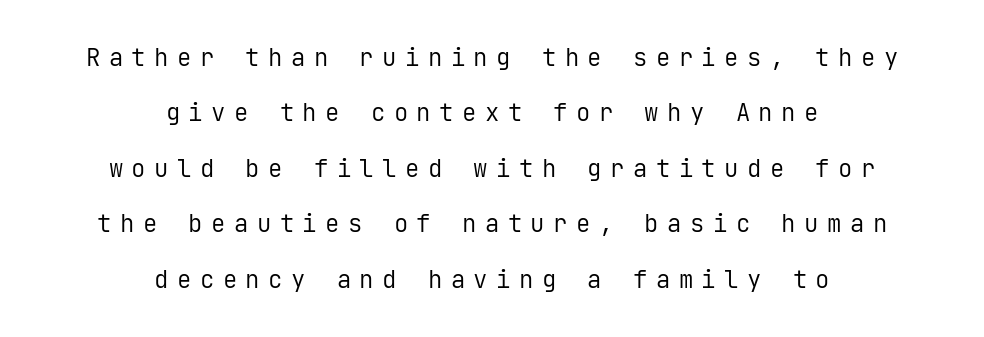
The image shows 24 px text type, upright; set centered, loose line spacing (2.31x), unusually wide letter spacing (+0.35 em), not underlined.
